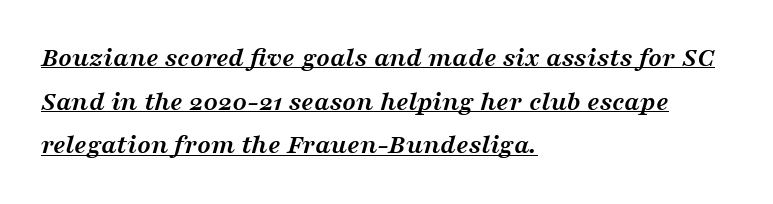
Q: Is the text bold? A: Yes.
Q: Is the text italic (slanted)? A: Yes, it leans right by about 16 degrees.
Q: Is the typeface a serif or a sans-serif typeface? A: Serif.
Q: Is the text underlined? A: Yes.
Q: How is the paragraph aligned? A: Left-aligned.
Q: Is the spacing between letters normal or unusually wide? A: Normal.
Q: Is the spacing between lines tight, normal or loose? A: Normal.
Q: Width (condensed, normal, or wide)? A: Wide.
Q: Stroke contrast? A: Medium.
Q: x-height? A: Medium.
Q: Monospaced? A: No.
